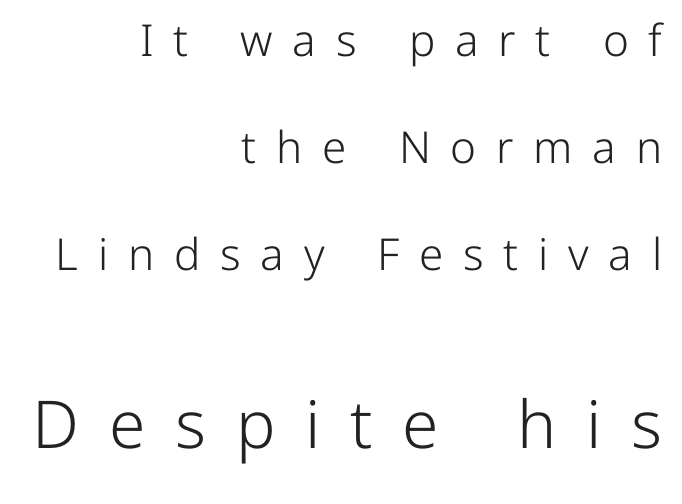
The image shows 66 px light sans-serif type, upright; set right-aligned, loose line spacing (2.43x), unusually wide letter spacing (+0.45 em), not underlined; the second (bottom) block is 1.5x larger; low stroke contrast and a medium x-height.
